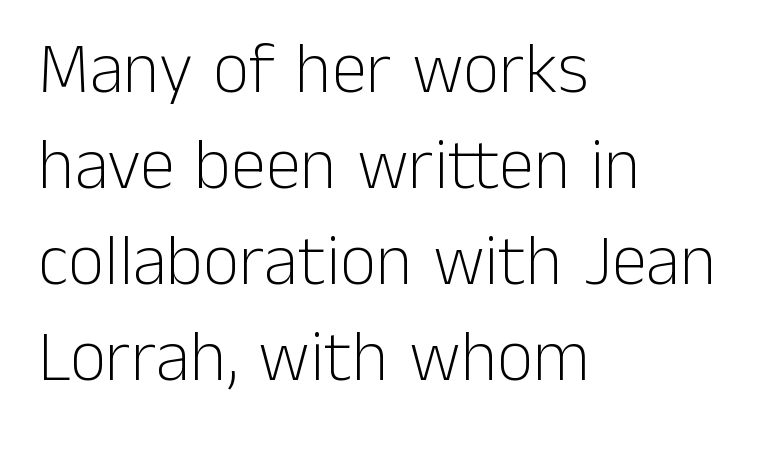
Q: Is the text bold? A: No.
Q: Is the text italic (slanted)? A: No, it is upright.
Q: Is the typeface a serif or a sans-serif typeface? A: Sans-serif.
Q: Is the text underlined? A: No.
Q: How is the paragraph aligned? A: Left-aligned.
Q: Is the spacing between letters normal or unusually wide? A: Normal.
Q: Is the spacing between lines tight, normal or loose? A: Normal.
Q: Width (condensed, normal, or wide)? A: Normal.
Q: Stroke contrast? A: Low.
Q: x-height? A: Medium.
Q: Monospaced? A: No.
